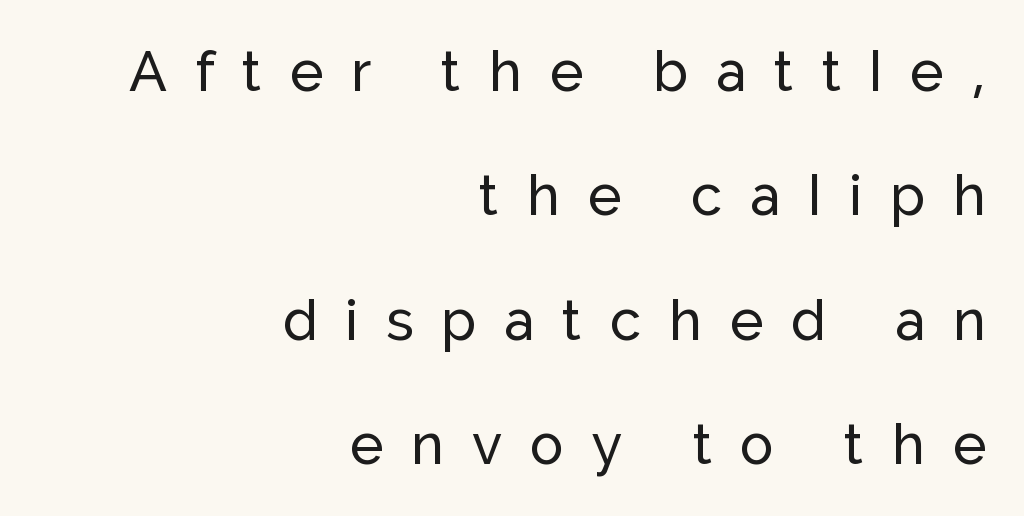
Q: Is the text italic (slanted)? A: No, it is upright.
Q: Is the typeface a serif or a sans-serif typeface? A: Sans-serif.
Q: Is the text underlined? A: No.
Q: How is the paragraph aligned? A: Right-aligned.
Q: Is the spacing between letters normal or unusually wide? A: Unusually wide.
Q: Is the spacing between lines tight, normal or loose? A: Loose.
Q: Width (condensed, normal, or wide)? A: Normal.
Q: Stroke contrast? A: Low.
Q: x-height? A: Medium.
Q: Monospaced? A: No.
